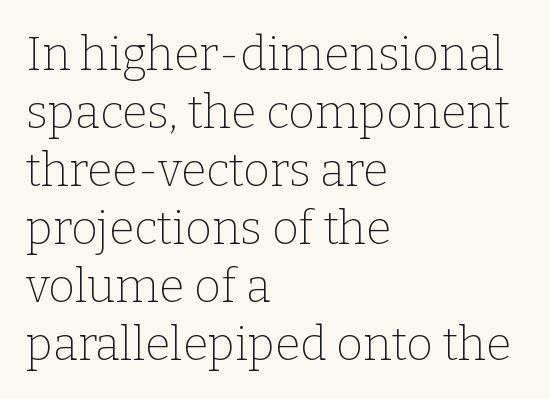
Does the leading feel generous? No, just average. This sample has the flowing, uneven cadence of proportional lettering. Unlike a clean sans, this face finishes its strokes with serifs. The glyphs are unaccompanied by any horizontal stroke below them.
